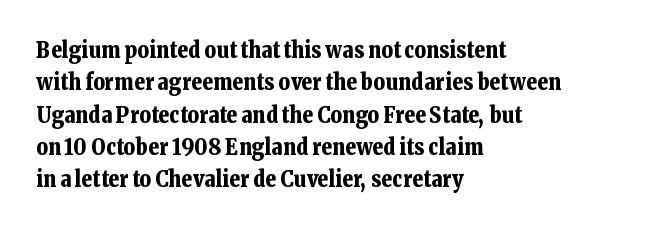
This block has exactly the height ordinary leading produces. A roman cut, with each character standing at attention. Typesetter's note: full bold, strokes at maximum text heaviness. The rendering anchors every line to the left-hand side.
